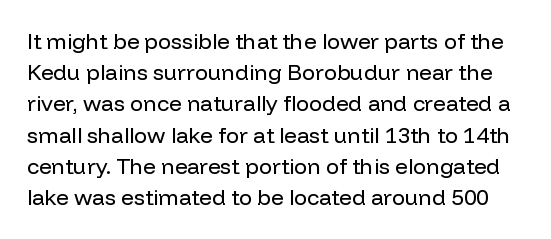
{"italic": "no", "bold": "no", "underline": "no", "line_spacing": "normal", "line_spacing_ratio": 1.42, "letter_spacing": "normal", "letter_spacing_em": 0.0, "glyph_px": 22}
